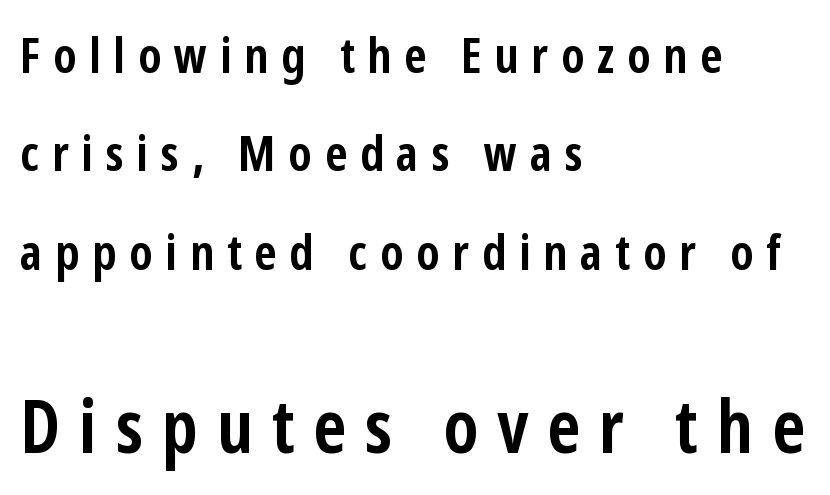
Is this a sans? Yes — the strokes have no serifs. The passage is arranged the way most books set body copy — flush left. The typography opts for an upright posture over an oblique one. The block of text is sparse from top to bottom, with ample space between rows. The typesetting leans heavy: a genuine bold.
